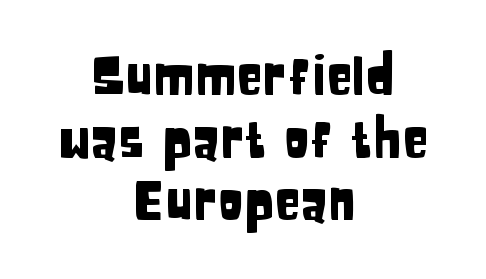
Q: Is the text italic (slanted)? A: No, it is upright.
Q: Is the typeface a serif or a sans-serif typeface? A: Sans-serif.
Q: Is the text underlined? A: No.
Q: How is the paragraph aligned? A: Centered.
Q: Is the spacing between letters normal or unusually wide? A: Normal.
Q: Width (condensed, normal, or wide)? A: Condensed.
Q: Stroke contrast? A: Low.
Q: x-height? A: Large.
Q: Monospaced? A: No.
